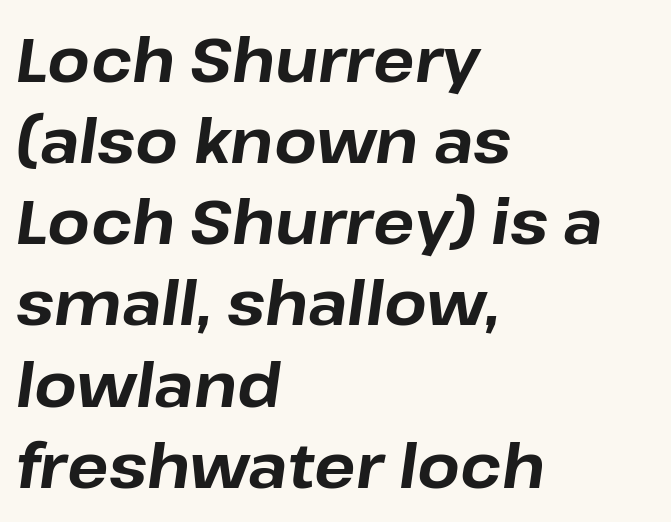
The image shows 61 px bold type, italic (leaning right); set left-aligned, normal line spacing (1.33x), normal letter spacing, not underlined; low stroke contrast and a medium x-height.
